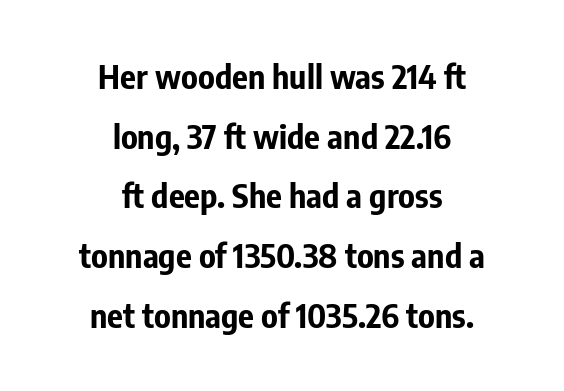
The image shows 33 px bold, condensed sans-serif type, upright; set centered, line spacing 1.81x, normal letter spacing, not underlined; low stroke contrast and a medium x-height.
